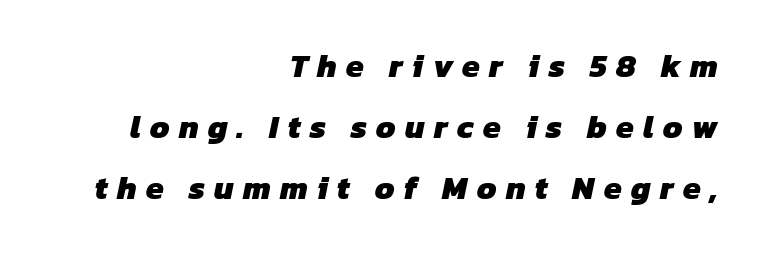
Regarding serifs, this sample does without them. Spacing between characters has been opened up far beyond the box default. A great deal of white space separates one row of letters from the next. Rule under the text: the space is simply empty. Leftover space on each line is placed entirely before the opening word.
